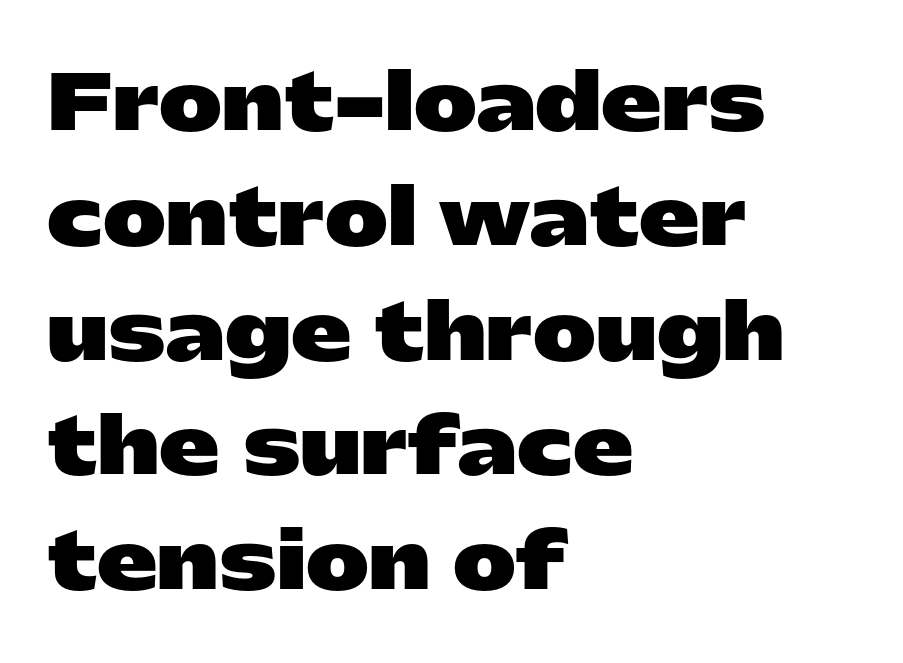
Q: Is the text bold? A: Yes.
Q: Is the text italic (slanted)? A: No, it is upright.
Q: Is the typeface a serif or a sans-serif typeface? A: Sans-serif.
Q: Is the text underlined? A: No.
Q: How is the paragraph aligned? A: Left-aligned.
Q: Is the spacing between letters normal or unusually wide? A: Normal.
Q: Is the spacing between lines tight, normal or loose? A: Normal.
Q: Width (condensed, normal, or wide)? A: Wide.
Q: Stroke contrast? A: Low.
Q: x-height? A: Medium.
Q: Monospaced? A: No.
